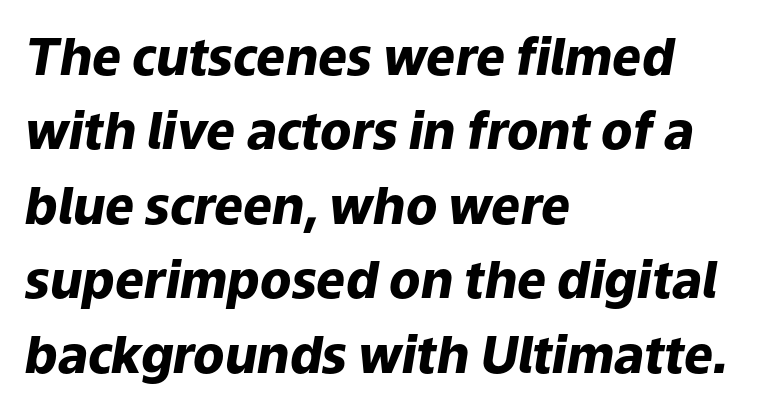
The image shows 51 px heavy type, italic (leaning right); set left-aligned, normal line spacing (1.46x), normal letter spacing, not underlined; low stroke contrast and a medium x-height.
